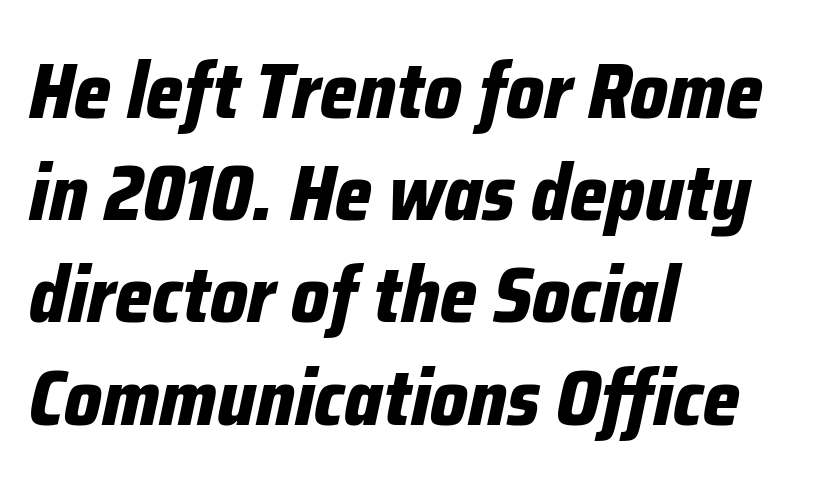
Does the weight exceed regular? Yes, all the way to bold. Words appear dense and cohesive because spacing is normal. Horizontal alignment here is leftward, the default for most running prose. You could not count columns in this text — the font is proportionally spaced. Rows of type keep a routine distance in the vertical direction.
